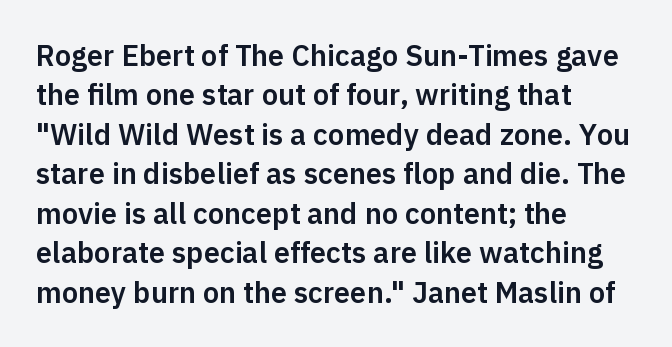
Q: Is the text italic (slanted)? A: No, it is upright.
Q: Is the typeface a serif or a sans-serif typeface? A: Sans-serif.
Q: Is the text underlined? A: No.
Q: How is the paragraph aligned? A: Left-aligned.
Q: Is the spacing between letters normal or unusually wide? A: Normal.
Q: Is the spacing between lines tight, normal or loose? A: Normal.
Q: Width (condensed, normal, or wide)? A: Normal.
Q: Stroke contrast? A: Low.
Q: x-height? A: Medium.
Q: Monospaced? A: No.
